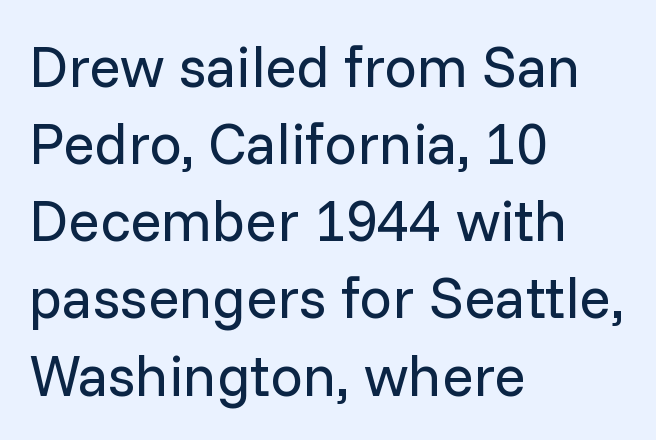
The image shows 58 px regular-weight sans-serif type, upright; set left-aligned, normal line spacing (1.33x), normal letter spacing, not underlined; low stroke contrast and a medium x-height.
